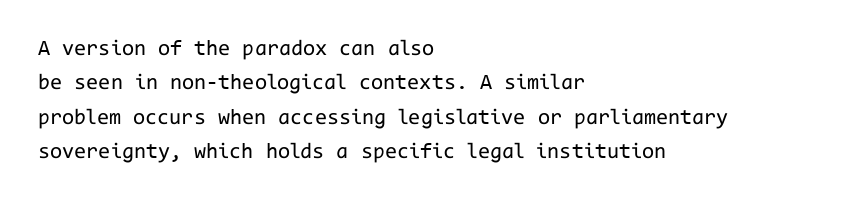
Q: Is the text bold? A: No.
Q: Is the text italic (slanted)? A: No, it is upright.
Q: Is the text underlined? A: No.
Q: How is the paragraph aligned? A: Left-aligned.
Q: Is the spacing between letters normal or unusually wide? A: Normal.
Q: Is the spacing between lines tight, normal or loose? A: Normal.
